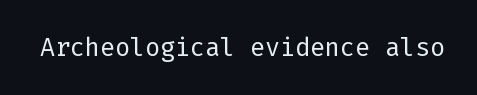
The image shows 25 px text type, upright; set normal letter spacing, not underlined.
